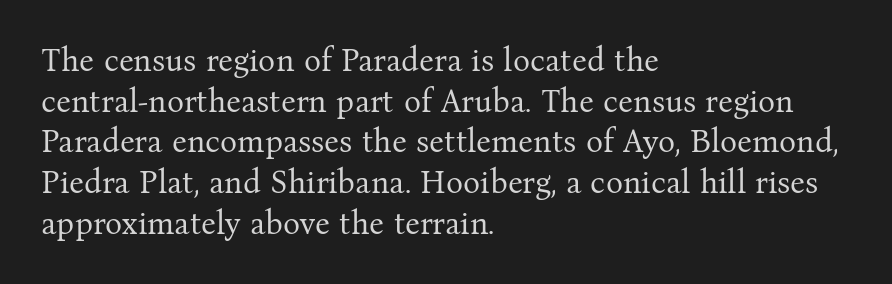
The image shows 32 px regular-weight serif type, upright; set left-aligned, normal line spacing (1.27x), normal letter spacing, not underlined; medium stroke contrast and a medium x-height.
